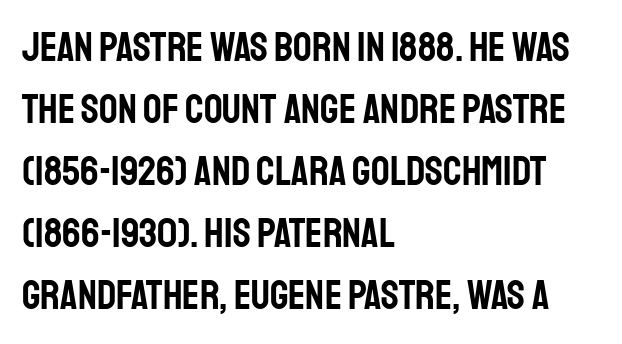
{"serif": "no", "italic": "no", "width": "condensed", "stroke_contrast": "low", "x_height": "large", "monospaced": "no", "underline": "no", "align": "left", "line_spacing": "normal", "line_spacing_ratio": 1.51, "letter_spacing": "normal", "letter_spacing_em": 0.0, "glyph_px": 41}
